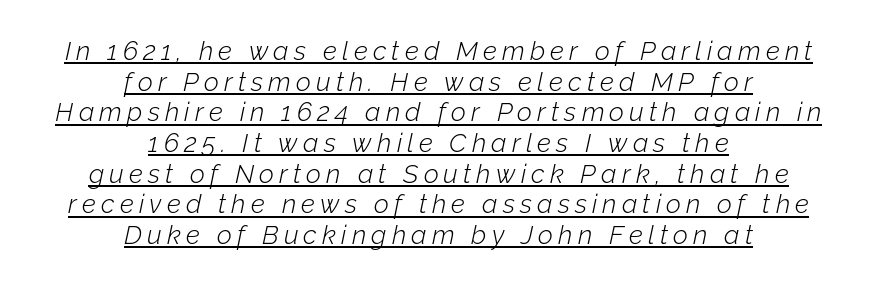
{"italic": "yes", "lean": "right", "slant_degrees": 12, "bold": "no", "underline": "yes", "align": "center", "line_spacing_ratio": 1.18, "letter_spacing": "wide", "letter_spacing_em": 0.2, "glyph_px": 26}
